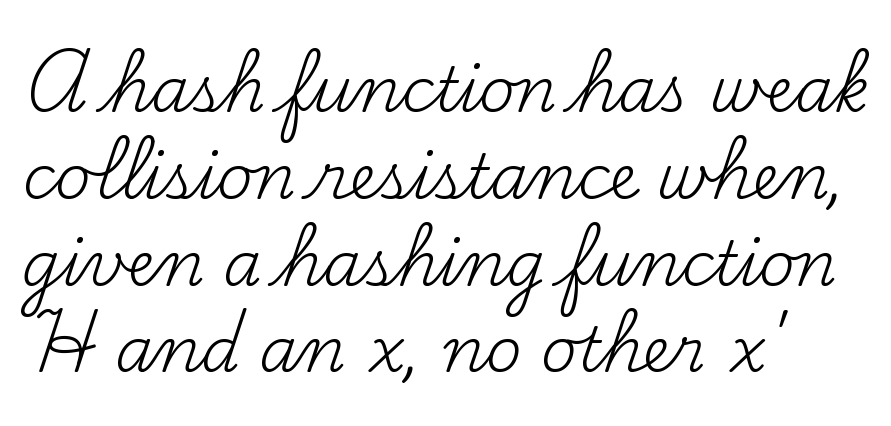
Q: Is the text bold? A: No.
Q: Is the text italic (slanted)? A: Yes.
Q: Is the typeface a serif or a sans-serif typeface? A: Serif.
Q: Is the text underlined? A: No.
Q: How is the paragraph aligned? A: Left-aligned.
Q: Is the spacing between letters normal or unusually wide? A: Normal.
Q: Is the spacing between lines tight, normal or loose? A: Normal.
Q: Width (condensed, normal, or wide)? A: Normal.
Q: Stroke contrast? A: Medium.
Q: x-height? A: Small.
Q: Monospaced? A: No.
